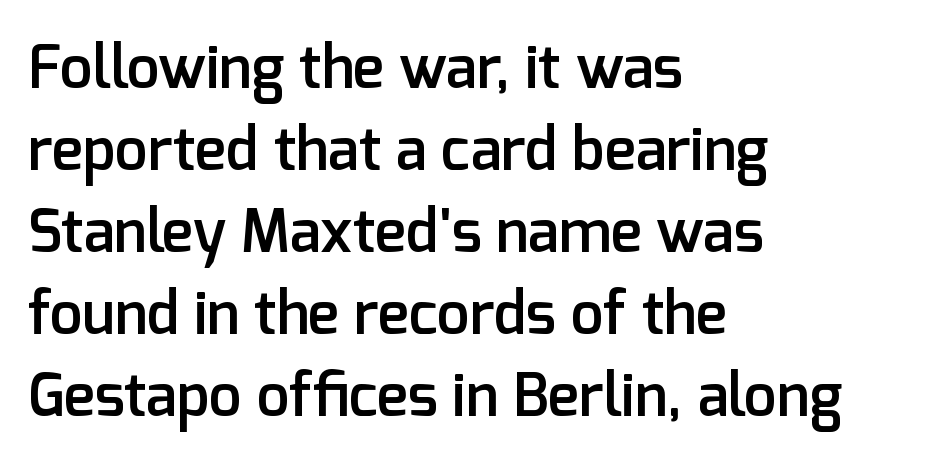
{"serif": "no", "italic": "no", "bold": "semi", "weight": "semibold", "width": "normal", "stroke_contrast": "low", "x_height": "medium", "monospaced": "no", "underline": "no", "align": "left", "line_spacing": "normal", "line_spacing_ratio": 1.39, "letter_spacing": "normal", "letter_spacing_em": 0.0, "glyph_px": 59}
